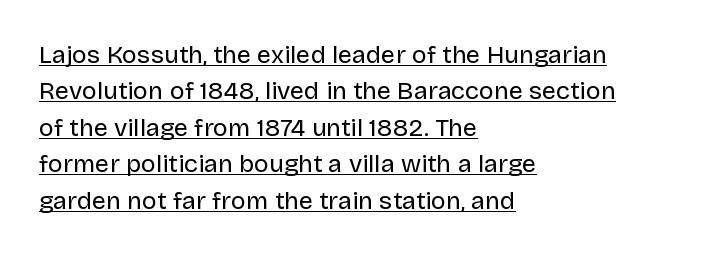
Q: Is the text bold? A: No.
Q: Is the text italic (slanted)? A: No, it is upright.
Q: Is the text underlined? A: Yes.
Q: How is the paragraph aligned? A: Left-aligned.
Q: Is the spacing between letters normal or unusually wide? A: Normal.
Q: Is the spacing between lines tight, normal or loose? A: Normal.
